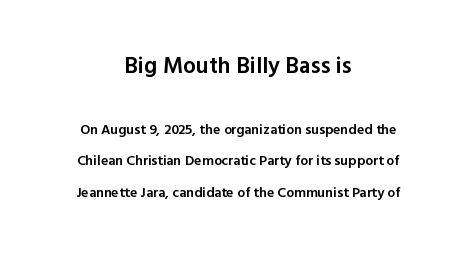
Q: Is the text bold? A: Semi-bold.
Q: Is the text italic (slanted)? A: No, it is upright.
Q: Is the text underlined? A: No.
Q: How is the paragraph aligned? A: Centered.
Q: Is the spacing between letters normal or unusually wide? A: Normal.
Q: Is the spacing between lines tight, normal or loose? A: Loose.
Q: Which block of text is set in a larger size, the first (top) or the second (bottom)? A: The first (top) one.
